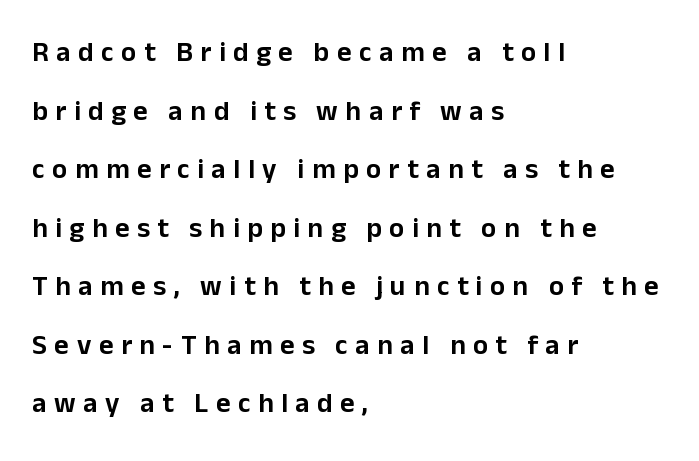
The image shows 28 px sans-serif type, upright; set left-aligned, loose line spacing (2.09x), unusually wide letter spacing (+0.27 em), not underlined; low stroke contrast and a medium x-height.
